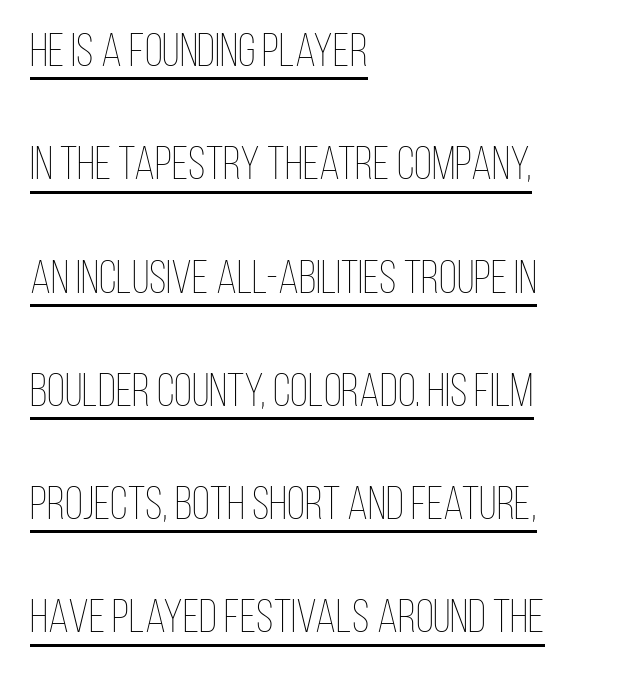
The gaps between neighbouring characters are ordinary and unremarkable. Think of a printed novel: that variable character pitch is what you see here. One glance says open: line gaps are wider than usual. Looks like someone drew a line under every word here. The typography opts for an upright posture over an oblique one. Vertical stems look standard width or narrower in stroke.
